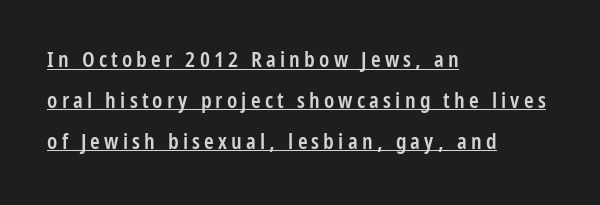
Q: Is the text bold? A: Semi-bold.
Q: Is the text italic (slanted)? A: No, it is upright.
Q: Is the text underlined? A: Yes.
Q: How is the paragraph aligned? A: Left-aligned.
